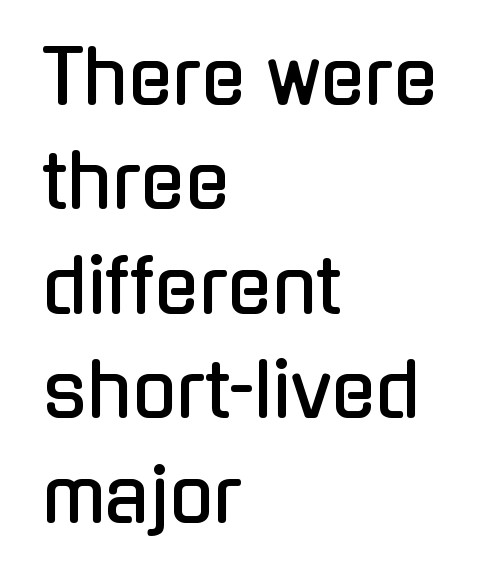
The glyphs are unaccompanied by any horizontal stroke below them. Baseline-to-baseline distance is the conventional proportion of letter height. Check where the strokes stop: nothing finishes them off — pure sans. Do the letters lean? They stand straight.
